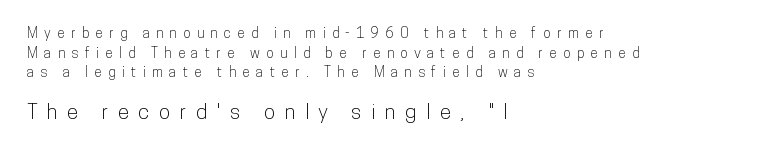
Q: Is the text italic (slanted)? A: No, it is upright.
Q: Is the text underlined? A: No.
Q: How is the paragraph aligned? A: Left-aligned.
Q: Is the spacing between letters normal or unusually wide? A: Unusually wide.
Q: Is the spacing between lines tight, normal or loose? A: Normal.
Q: Which block of text is set in a larger size, the first (top) or the second (bottom)? A: The second (bottom) one.
